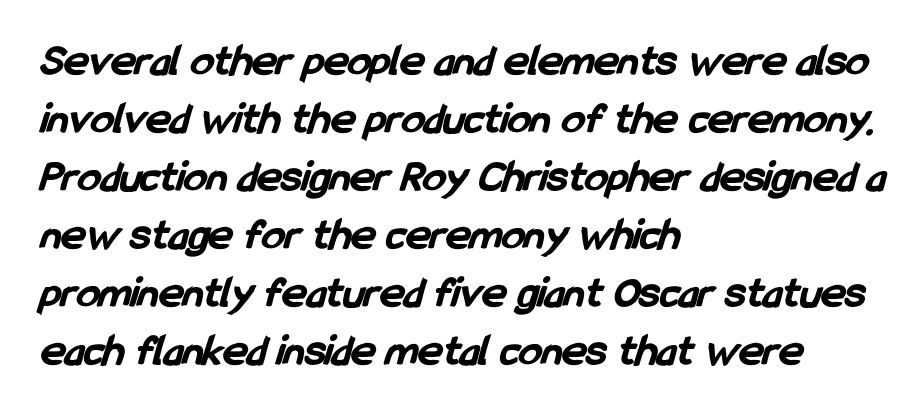
The image shows 46 px bold, condensed sans-serif type; set left-aligned, normal line spacing (1.26x), normal letter spacing, not underlined; low stroke contrast and a medium x-height.
